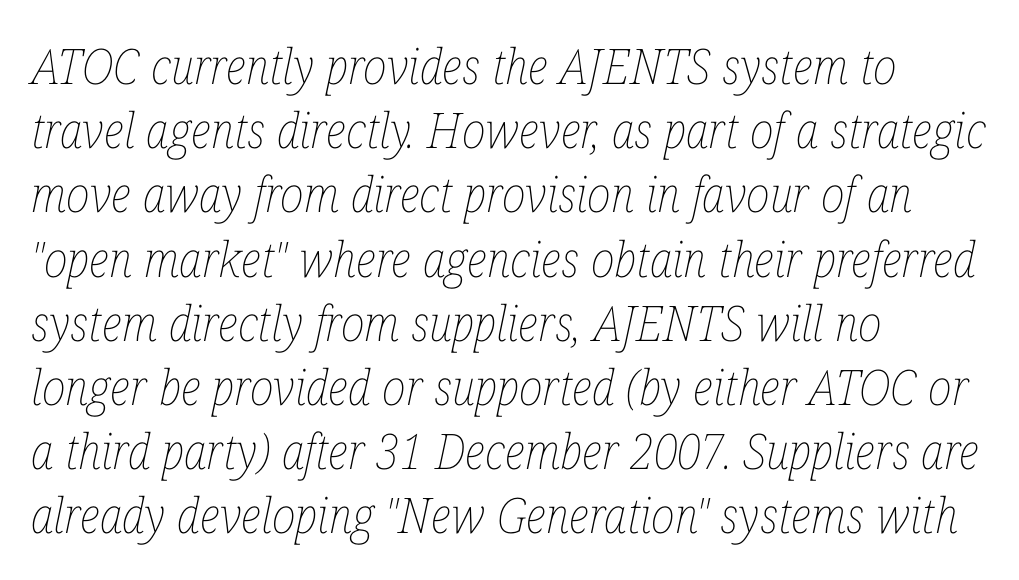
The image shows 49 px thin, condensed type, italic (leaning right); set left-aligned, normal line spacing (1.31x), normal letter spacing, not underlined; low stroke contrast and a medium x-height.
